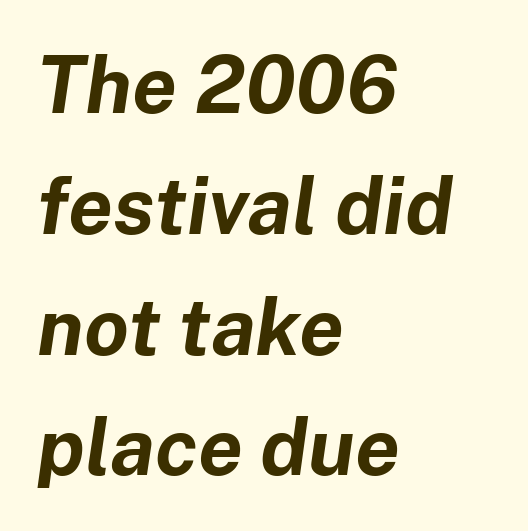
{"italic": "yes", "lean": "right", "slant_degrees": 8, "bold": "yes", "weight": "bold", "width": "normal", "stroke_contrast": "low", "x_height": "medium", "monospaced": "no", "underline": "no", "align": "left", "line_spacing": "normal", "line_spacing_ratio": 1.51, "letter_spacing": "normal", "letter_spacing_em": 0.0, "glyph_px": 80}
